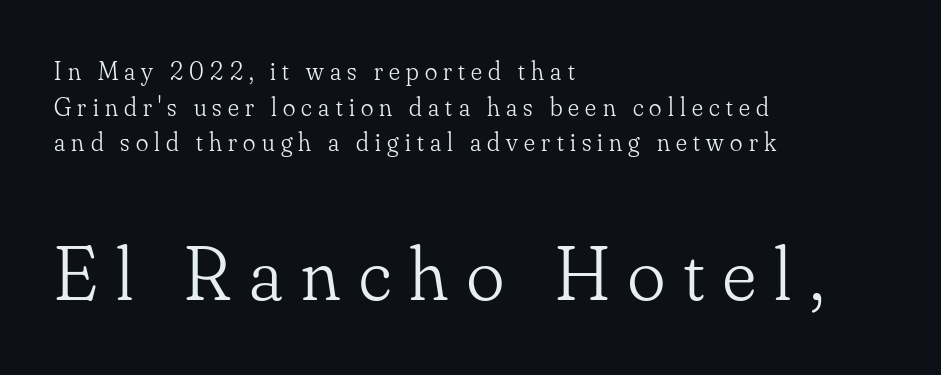
{"serif": "yes", "italic": "no", "bold": "no", "weight": "light", "width": "normal", "stroke_contrast": "low", "x_height": "small", "monospaced": "no", "underline": "no", "align": "left", "line_spacing": "normal", "line_spacing_ratio": 1.37, "letter_spacing": "wide", "letter_spacing_em": 0.24, "larger_block": "second", "size_ratio": 3.0, "glyph_px": 78}
